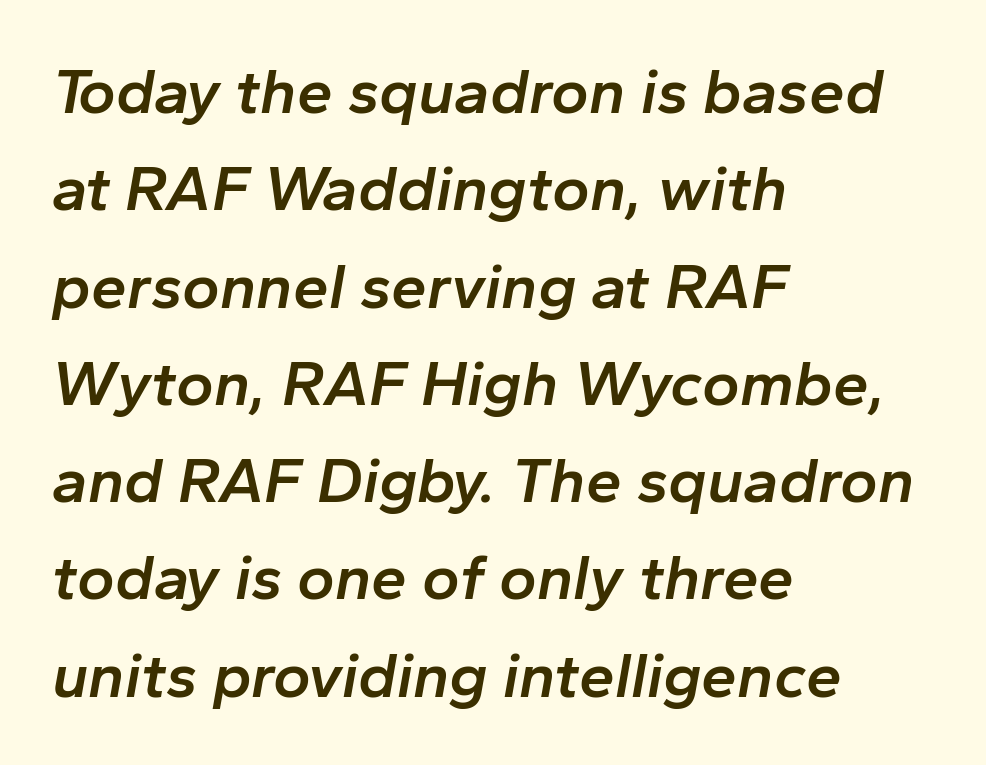
The image shows 64 px semibold type, italic (leaning right); set left-aligned, normal line spacing (1.52x), normal letter spacing, not underlined; low stroke contrast and a medium x-height.
